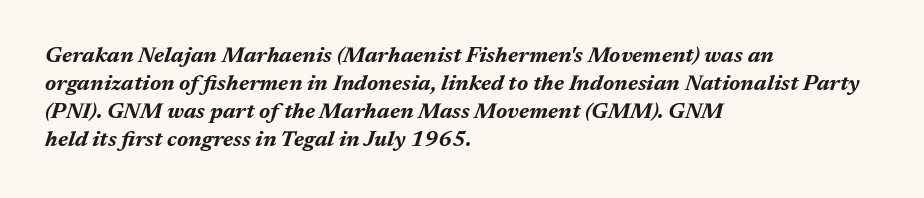
The image shows 22 px bold type, italic (leaning right); set left-aligned, normal line spacing (1.28x), normal letter spacing, not underlined.
